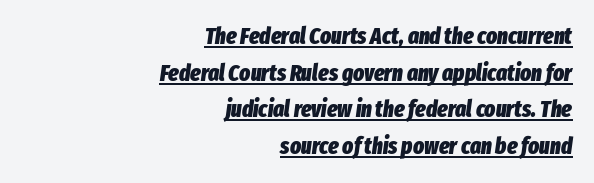
Alignment: flush right. Evenly set lines give the paragraph a standard silhouette. Plenty of ink on the page — the face is bold. The typesetter has applied underlining to the passage shown. Slant detected: the letters are inclined. The type is set solid horizontally, with unmodified tracking.
